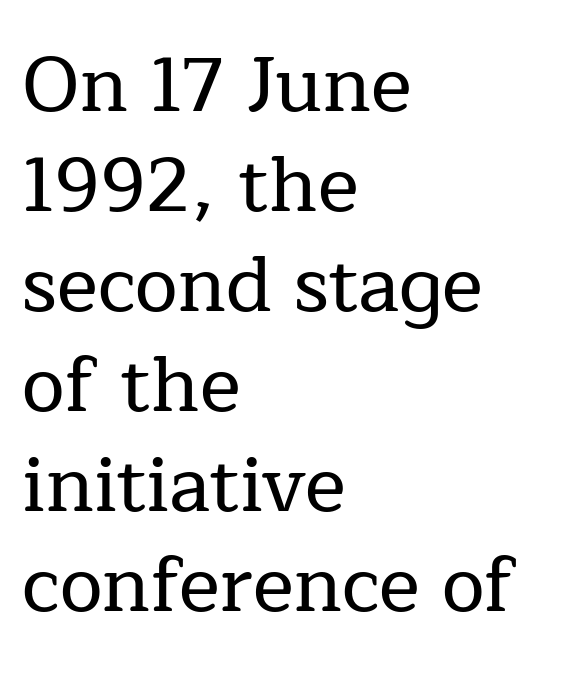
The image shows 77 px serif type, upright; set left-aligned, normal line spacing (1.3x), normal letter spacing, not underlined; low stroke contrast and a medium x-height.
